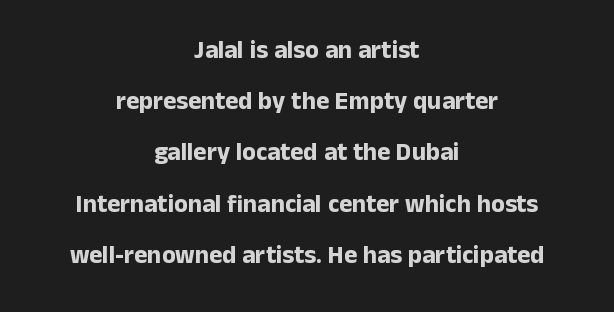
{"italic": "no", "bold": "yes", "underline": "no", "align": "center", "line_spacing": "loose", "line_spacing_ratio": 2.05, "letter_spacing": "normal", "letter_spacing_em": 0.0, "glyph_px": 25}
